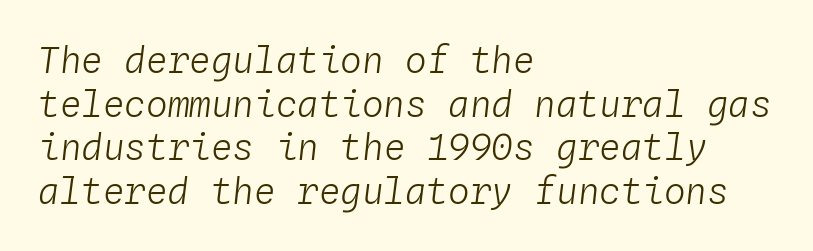
{"italic": "yes", "lean": "right", "slant_degrees": 4, "bold": "no", "weight": "light", "width": "normal", "stroke_contrast": "low", "x_height": "medium", "monospaced": "yes", "underline": "no", "align": "left", "line_spacing_ratio": 1.21, "letter_spacing": "normal", "letter_spacing_em": 0.0, "glyph_px": 36}
